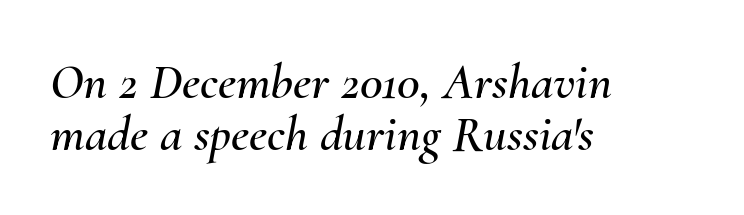
Left-aligned paragraph, ragged on the right. Proportional: the letters do not fall into vertical columns. Between one letter and the next there's only the usual sliver of space. Words float on clear page, feet unadorned. Leading is clearly below the norm, producing a dense column. Italic? Definitely — the glyphs are oblique.
